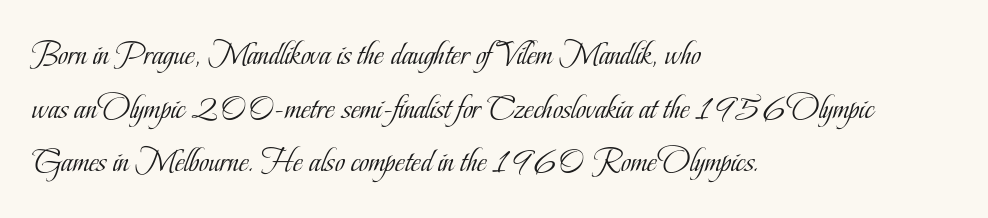
{"serif": "yes", "bold": "no", "weight": "light", "width": "condensed", "stroke_contrast": "low", "x_height": "small", "monospaced": "no", "underline": "no", "align": "left", "line_spacing": "normal", "line_spacing_ratio": 1.58, "letter_spacing": "normal", "letter_spacing_em": 0.0, "glyph_px": 34}
